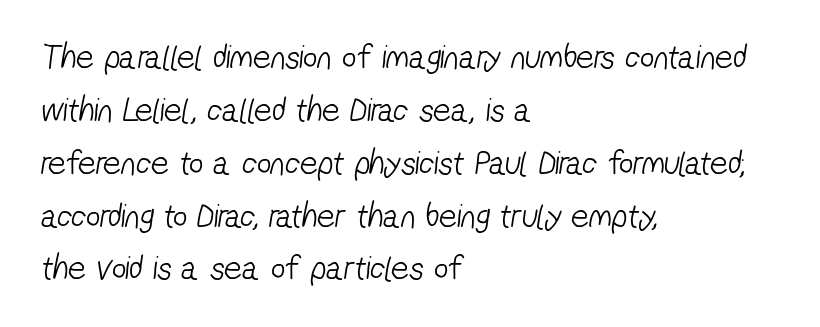
Nothing sits at the stroke ends, so this counts as sans-serif. This sample has the flowing, uneven cadence of proportional lettering. Bare-footed words on every line. Does the leading feel generous? No, just average.
